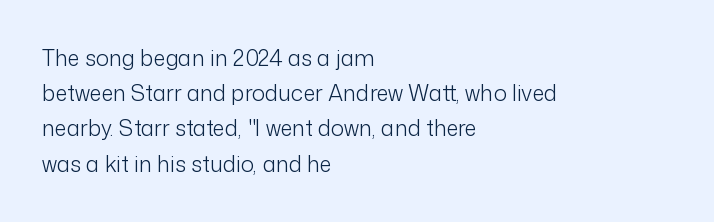
{"italic": "no", "bold": "no", "underline": "no", "align": "left", "line_spacing": "normal", "line_spacing_ratio": 1.6, "letter_spacing": "normal", "letter_spacing_em": 0.0, "glyph_px": 22}
